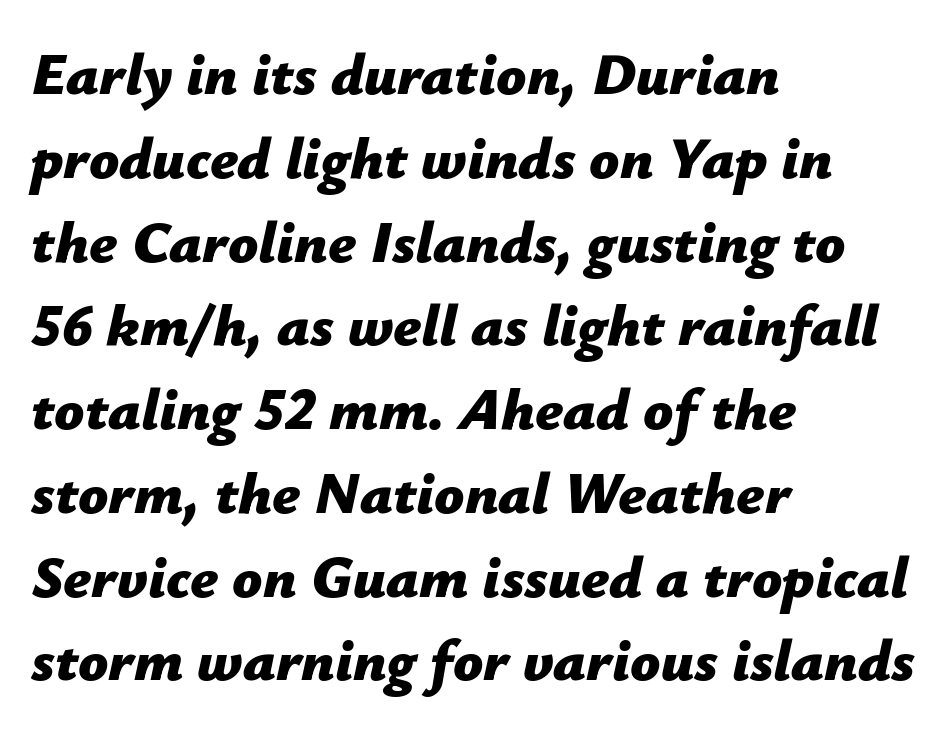
{"italic": "yes", "lean": "right", "slant_degrees": 12, "bold": "yes", "weight": "bold", "width": "normal", "stroke_contrast": "low", "x_height": "medium", "monospaced": "no", "underline": "no", "align": "left", "line_spacing": "normal", "line_spacing_ratio": 1.42, "letter_spacing": "normal", "letter_spacing_em": 0.0, "glyph_px": 59}
